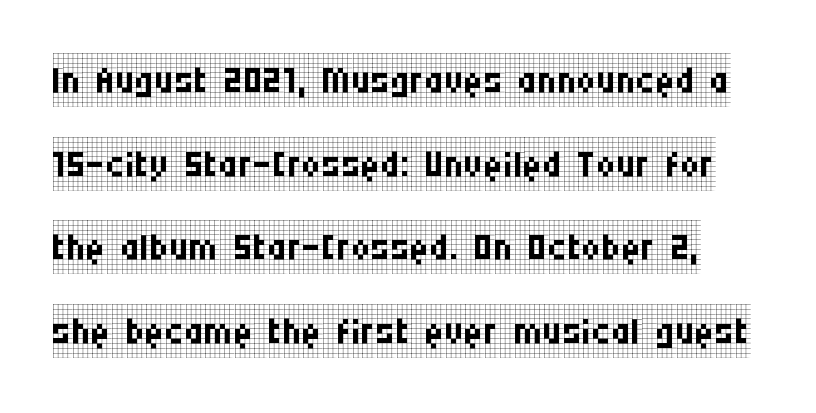
The image shows 54 px regular-weight, condensed serif type, upright; set normal line spacing (1.55x), normal letter spacing, not underlined; low stroke contrast and a large x-height.
